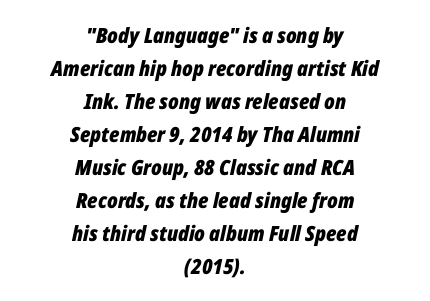
The image shows 21 px bold type, italic (leaning right); set centered, normal line spacing (1.57x), normal letter spacing, not underlined.
